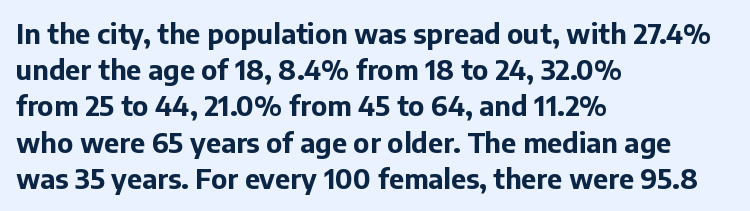
{"italic": "no", "bold": "yes", "underline": "no", "align": "left", "line_spacing": "normal", "line_spacing_ratio": 1.34, "letter_spacing": "normal", "letter_spacing_em": 0.0, "glyph_px": 27}
